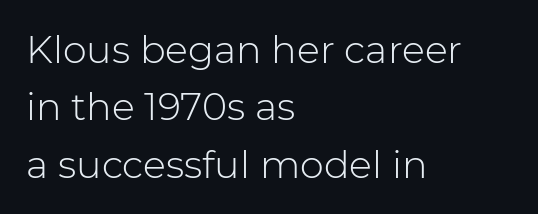
{"serif": "no", "italic": "no", "bold": "no", "weight": "light", "width": "normal", "stroke_contrast": "low", "x_height": "medium", "monospaced": "no", "underline": "no", "align": "left", "line_spacing": "normal", "line_spacing_ratio": 1.51, "letter_spacing": "normal", "letter_spacing_em": 0.0, "glyph_px": 38}
